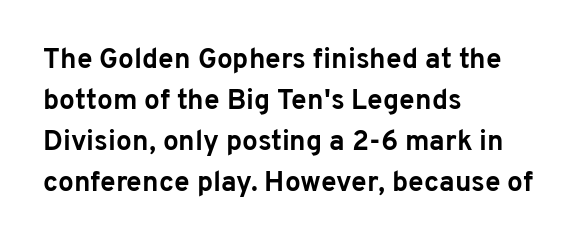
Serifs: no, the terminals of the letterforms are clean. Thick stems and heavy bowls — unmistakably bold. Italic? Not at all — the glyphs are vertical. Words appear dense and cohesive because spacing is normal. Underlining? Definitely not there.
